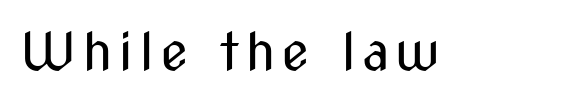
Q: Is the text bold? A: No.
Q: Is the text italic (slanted)? A: No, it is upright.
Q: Is the typeface a serif or a sans-serif typeface? A: Sans-serif.
Q: Is the text underlined? A: No.
Q: Width (condensed, normal, or wide)? A: Condensed.
Q: Stroke contrast? A: Medium.
Q: x-height? A: Medium.
Q: Monospaced? A: No.
